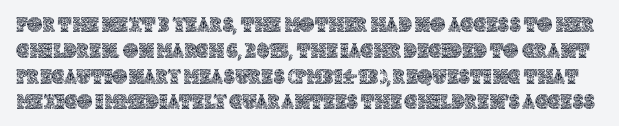
The axis of the letterforms is exactly vertical. What stands out about the letter spacing? Nothing — it is the standard amount. The specimen omits any rule beneath the text block's lines.
